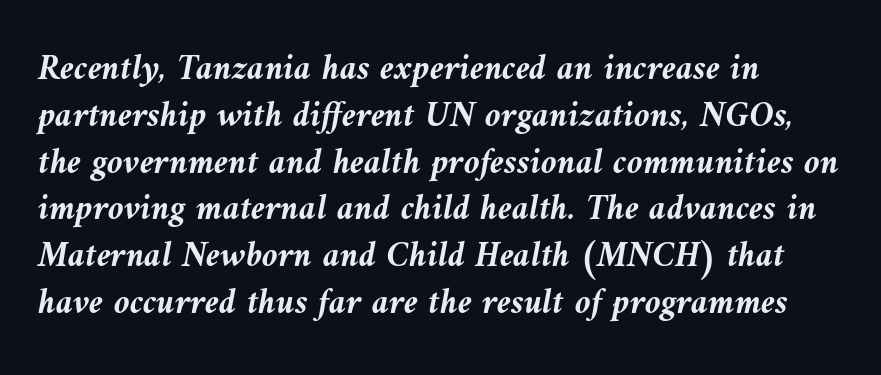
{"italic": "yes", "lean": "left", "slant_degrees": 9, "bold": "yes", "weight": "semibold", "width": "normal", "stroke_contrast": "medium", "x_height": "medium", "monospaced": "no", "underline": "no", "align": "left", "line_spacing": "normal", "line_spacing_ratio": 1.3, "letter_spacing": "normal", "letter_spacing_em": 0.0, "glyph_px": 36}
